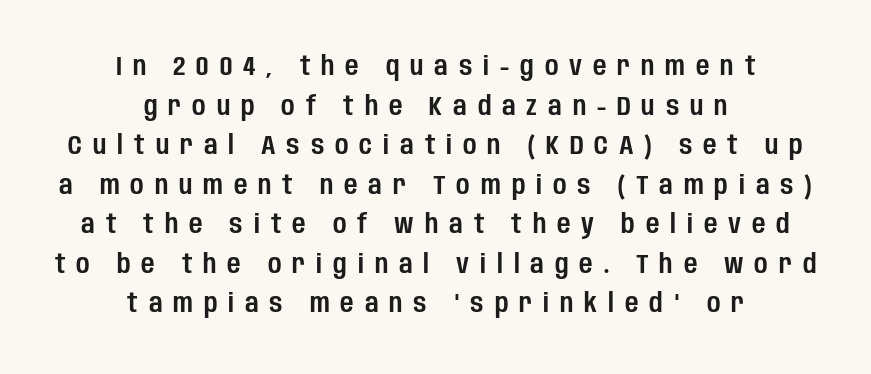
The image shows 26 px text type, upright; set centered, normal line spacing (1.52x), unusually wide letter spacing (+0.42 em), not underlined.
